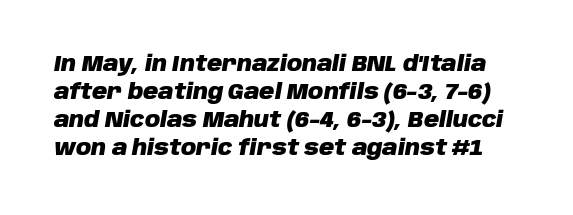
Q: Is the text bold? A: Yes.
Q: Is the text italic (slanted)? A: Yes, it leans right by about 10 degrees.
Q: Is the text underlined? A: No.
Q: Is the spacing between letters normal or unusually wide? A: Normal.
Q: Is the spacing between lines tight, normal or loose? A: Normal.
